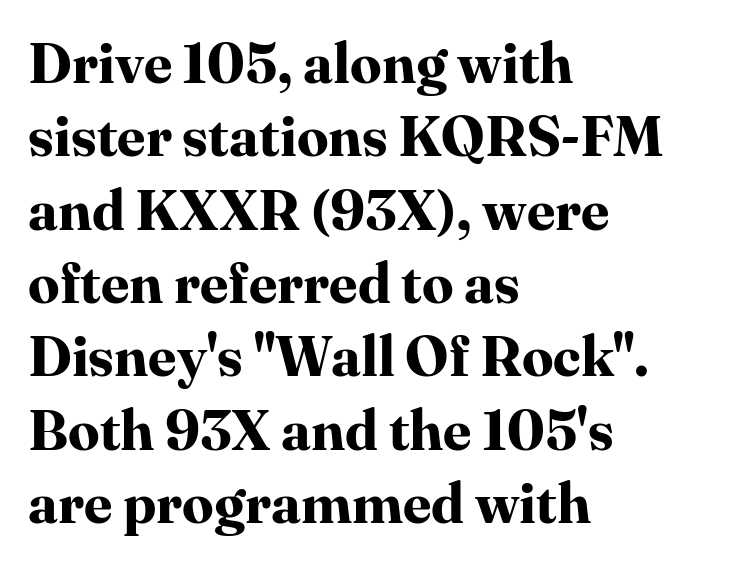
{"serif": "yes", "italic": "no", "bold": "yes", "weight": "bold", "width": "normal", "stroke_contrast": "high", "x_height": "medium", "monospaced": "no", "underline": "no", "align": "left", "line_spacing": "normal", "line_spacing_ratio": 1.31, "letter_spacing": "normal", "letter_spacing_em": 0.0, "glyph_px": 56}
